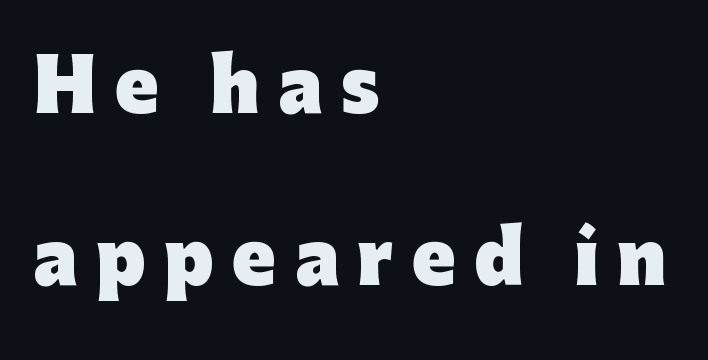
{"serif": "no", "italic": "no", "bold": "yes", "weight": "heavy", "width": "normal", "stroke_contrast": "low", "x_height": "medium", "monospaced": "no", "underline": "no", "align": "left", "line_spacing": "loose", "line_spacing_ratio": 2.42, "letter_spacing": "wide", "letter_spacing_em": 0.26, "glyph_px": 71}
